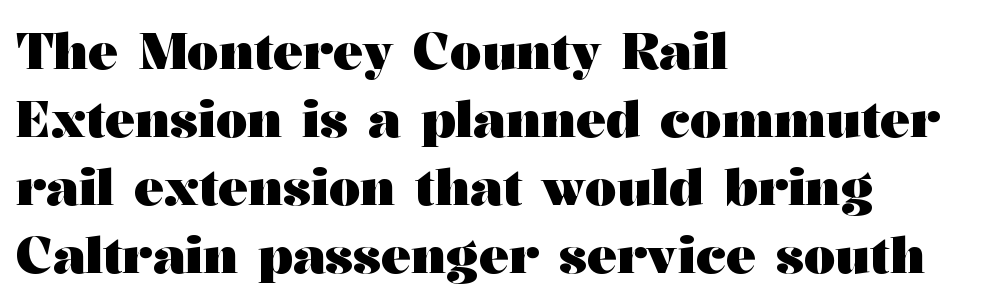
{"serif": "yes", "italic": "no", "bold": "yes", "weight": "heavy", "width": "wide", "stroke_contrast": "medium", "x_height": "medium", "monospaced": "no", "underline": "no", "align": "left", "line_spacing": "normal", "line_spacing_ratio": 1.36, "letter_spacing": "normal", "letter_spacing_em": 0.0, "glyph_px": 50}
